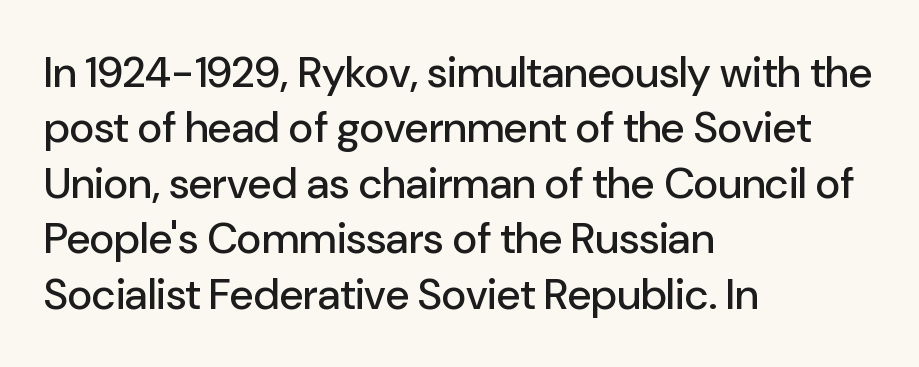
The image shows 43 px sans-serif type, upright; set left-aligned, normal line spacing (1.29x), normal letter spacing, not underlined; low stroke contrast and a medium x-height.
